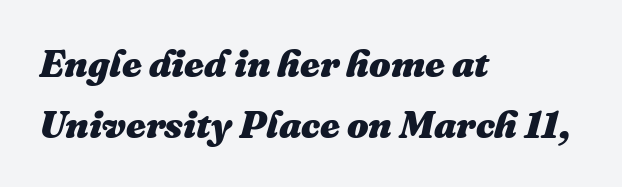
The image shows 38 px heavy type, italic (leaning right); set left-aligned, normal line spacing (1.6x), normal letter spacing, not underlined; medium stroke contrast and a medium x-height.
